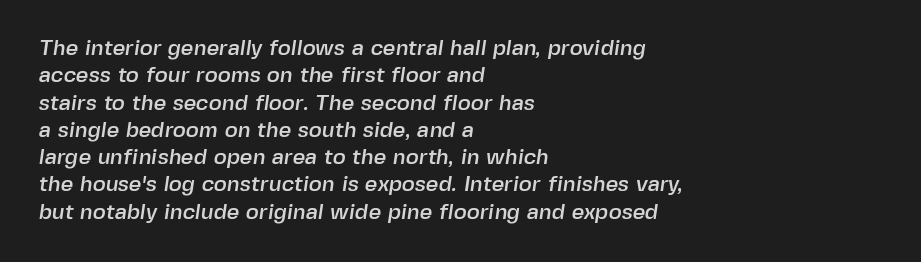
The image shows 22 px text type; set left-aligned, line spacing 1.24x, normal letter spacing, not underlined.
